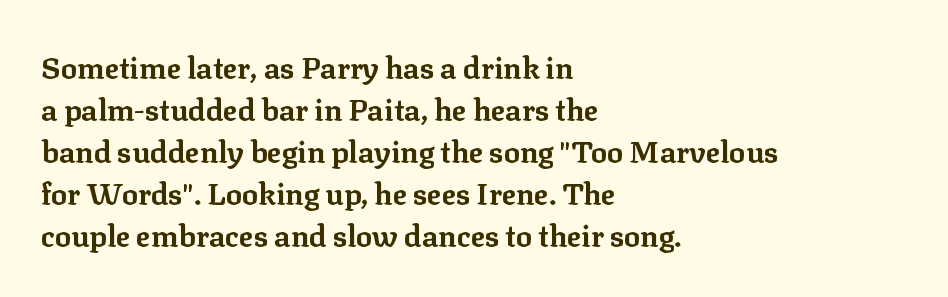
Q: Is the text bold? A: Yes.
Q: Is the text italic (slanted)? A: No, it is upright.
Q: Is the typeface a serif or a sans-serif typeface? A: Serif.
Q: Is the text underlined? A: No.
Q: How is the paragraph aligned? A: Left-aligned.
Q: Is the spacing between letters normal or unusually wide? A: Normal.
Q: Is the spacing between lines tight, normal or loose? A: Normal.
Q: Width (condensed, normal, or wide)? A: Normal.
Q: Stroke contrast? A: Low.
Q: x-height? A: Medium.
Q: Monospaced? A: No.
